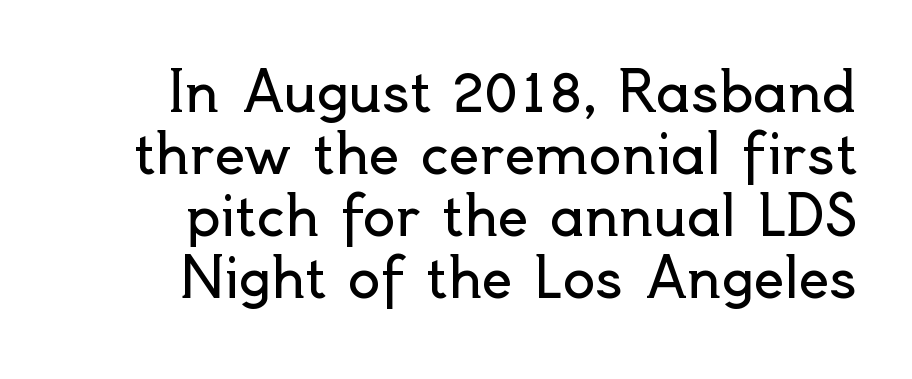
The image shows 54 px regular-weight sans-serif type, upright; set right-aligned, tight line spacing (1.15x), normal letter spacing, not underlined; a small x-height.
